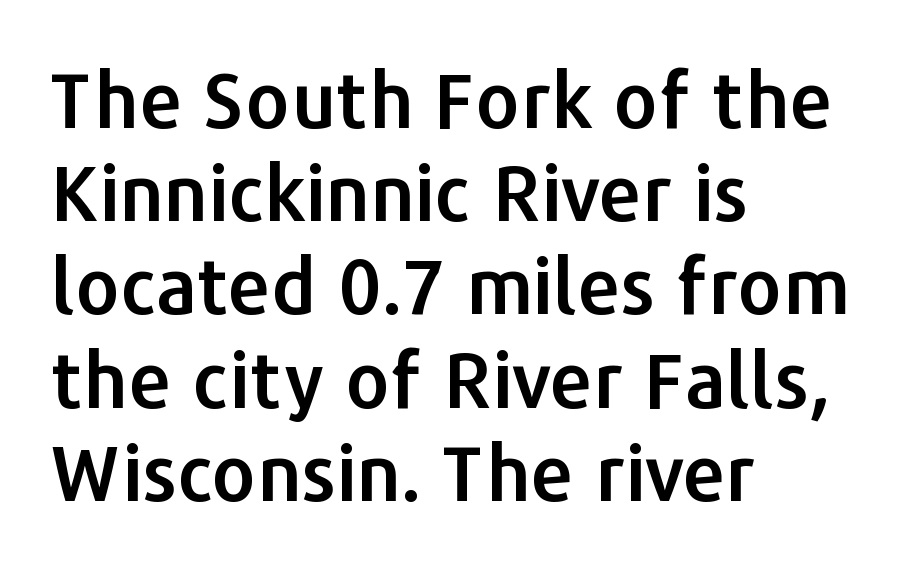
Q: Is the text italic (slanted)? A: No, it is upright.
Q: Is the typeface a serif or a sans-serif typeface? A: Sans-serif.
Q: Is the text underlined? A: No.
Q: How is the paragraph aligned? A: Left-aligned.
Q: Is the spacing between letters normal or unusually wide? A: Normal.
Q: Width (condensed, normal, or wide)? A: Normal.
Q: Stroke contrast? A: Low.
Q: x-height? A: Medium.
Q: Monospaced? A: No.
